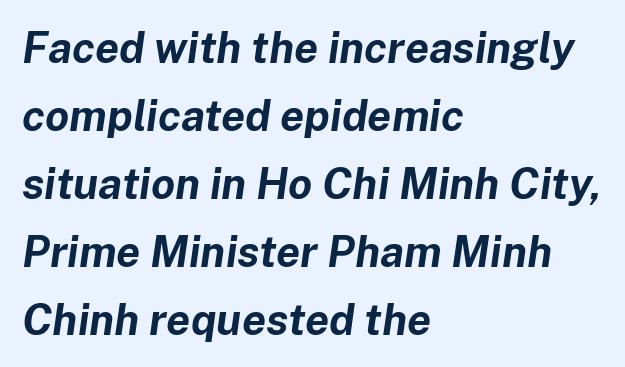
{"italic": "yes", "lean": "right", "slant_degrees": 8, "bold": "yes", "weight": "bold", "width": "normal", "stroke_contrast": "low", "x_height": "medium", "monospaced": "no", "underline": "no", "align": "left", "line_spacing": "normal", "line_spacing_ratio": 1.58, "letter_spacing": "normal", "letter_spacing_em": 0.0, "glyph_px": 43}
